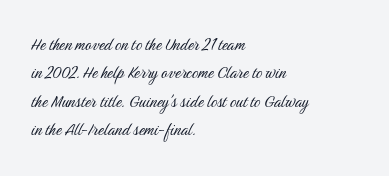
Glyph-to-glyph distance matches everyday printed text. One glance says typical: line gaps are just what's usual. A bare baseline throughout the passage.
